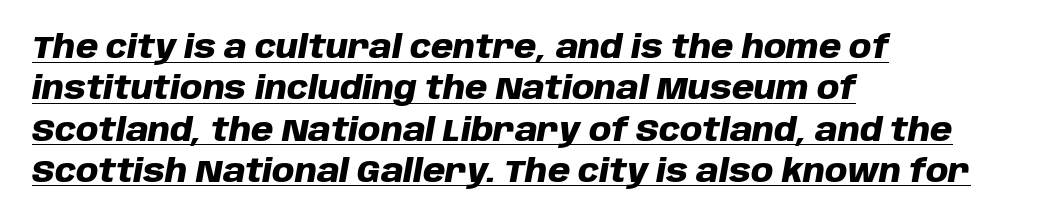
Q: Is the text bold? A: Yes.
Q: Is the text italic (slanted)? A: Yes, it leans right by about 10 degrees.
Q: Is the text underlined? A: Yes.
Q: How is the paragraph aligned? A: Left-aligned.
Q: Is the spacing between letters normal or unusually wide? A: Normal.
Q: Is the spacing between lines tight, normal or loose? A: Normal.
Q: Width (condensed, normal, or wide)? A: Normal.
Q: Stroke contrast? A: Low.
Q: x-height? A: Large.
Q: Monospaced? A: No.
